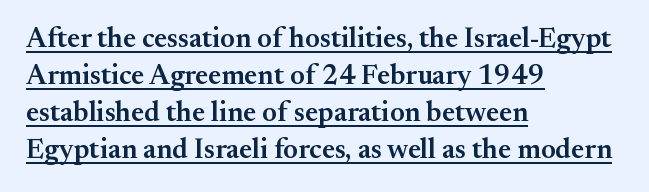
{"serif": "yes", "italic": "no", "bold": "semi", "weight": "semibold", "width": "normal", "stroke_contrast": "medium", "x_height": "small", "monospaced": "no", "underline": "yes", "align": "left", "line_spacing": "normal", "line_spacing_ratio": 1.32, "letter_spacing": "normal", "letter_spacing_em": 0.0, "glyph_px": 28}
